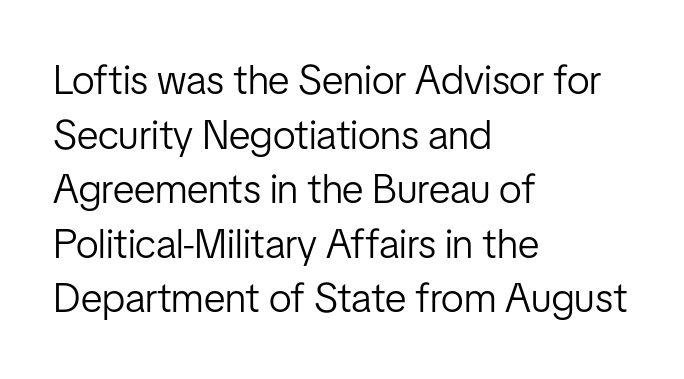
Q: Is the text bold? A: No.
Q: Is the text italic (slanted)? A: No, it is upright.
Q: Is the typeface a serif or a sans-serif typeface? A: Sans-serif.
Q: Is the text underlined? A: No.
Q: How is the paragraph aligned? A: Left-aligned.
Q: Is the spacing between letters normal or unusually wide? A: Normal.
Q: Is the spacing between lines tight, normal or loose? A: Normal.
Q: Width (condensed, normal, or wide)? A: Condensed.
Q: Stroke contrast? A: Low.
Q: x-height? A: Medium.
Q: Monospaced? A: No.
